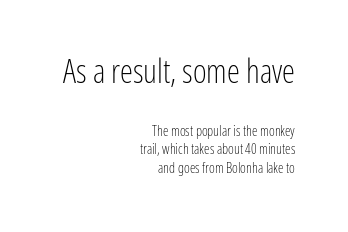
The image shows 33 px light, condensed sans-serif type, upright; set right-aligned, normal line spacing (1.32x), normal letter spacing, not underlined; the first (top) block is 2.36x larger; low stroke contrast and a medium x-height.
